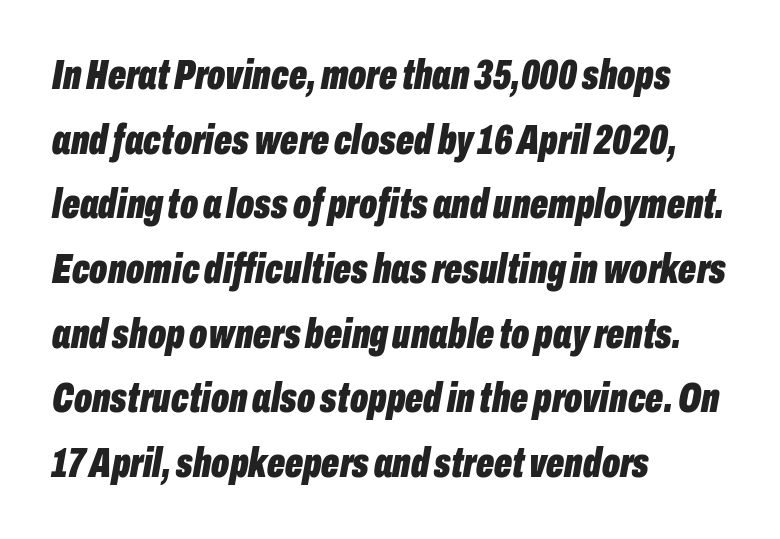
{"italic": "yes", "lean": "right", "slant_degrees": 10, "bold": "yes", "weight": "bold", "width": "condensed", "stroke_contrast": "low", "x_height": "medium", "monospaced": "no", "underline": "no", "align": "left", "line_spacing": "normal", "line_spacing_ratio": 1.54, "letter_spacing": "normal", "letter_spacing_em": 0.0, "glyph_px": 42}
